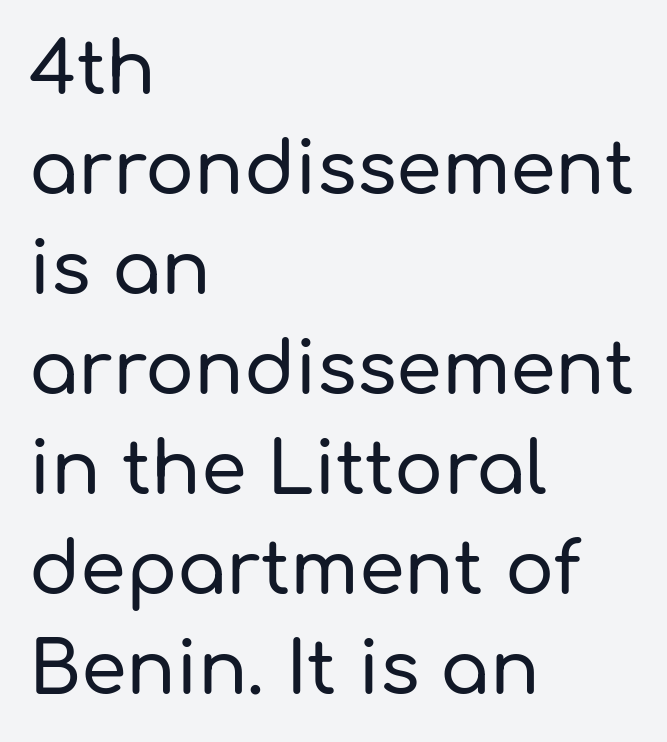
The image shows 73 px sans-serif type, upright; set left-aligned, normal line spacing (1.37x), normal letter spacing, not underlined; low stroke contrast and a medium x-height.
